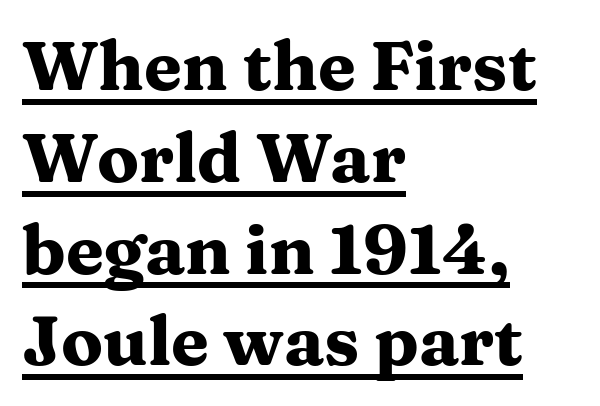
The image shows 69 px heavy, wide serif type, upright; set left-aligned, normal line spacing (1.33x), normal letter spacing, underlined; medium stroke contrast and a medium x-height.
